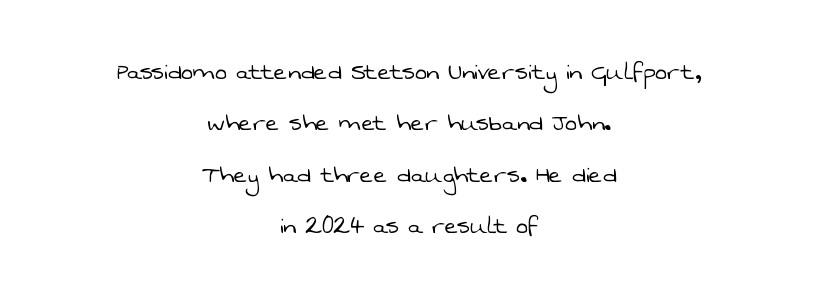
The image shows 29 px light sans-serif type; set centered, line spacing 1.77x, normal letter spacing, not underlined; low stroke contrast and a medium x-height.
